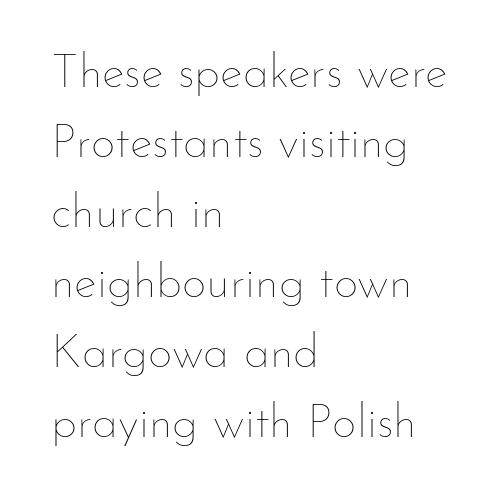
Q: Is the text bold? A: No.
Q: Is the text italic (slanted)? A: No, it is upright.
Q: Is the text underlined? A: No.
Q: How is the paragraph aligned? A: Left-aligned.
Q: Is the spacing between letters normal or unusually wide? A: Normal.
Q: Is the spacing between lines tight, normal or loose? A: Normal.
Q: Width (condensed, normal, or wide)? A: Normal.
Q: Stroke contrast? A: Low.
Q: x-height? A: Small.
Q: Monospaced? A: No.
